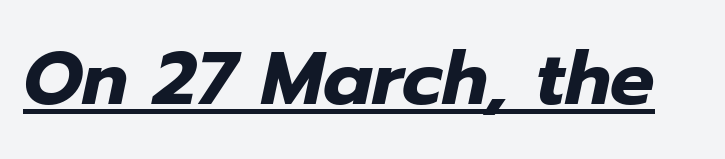
Q: Is the text bold? A: Yes.
Q: Is the text italic (slanted)? A: Yes, it leans right by about 12 degrees.
Q: Is the text underlined? A: Yes.
Q: Is the spacing between letters normal or unusually wide? A: Normal.
Q: Width (condensed, normal, or wide)? A: Normal.
Q: Stroke contrast? A: Low.
Q: x-height? A: Medium.
Q: Monospaced? A: No.
